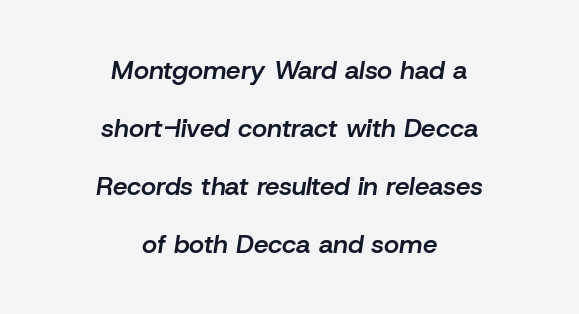
The image shows 26 px text type, italic (leaning right); set centered, loose line spacing (2.23x), normal letter spacing, not underlined.
